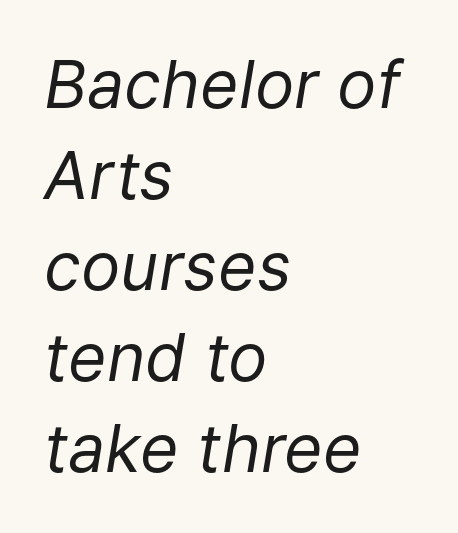
{"italic": "yes", "lean": "right", "slant_degrees": 9, "bold": "no", "weight": "regular", "width": "normal", "stroke_contrast": "low", "x_height": "medium", "monospaced": "no", "underline": "no", "align": "left", "line_spacing": "normal", "line_spacing_ratio": 1.38, "letter_spacing": "normal", "letter_spacing_em": 0.0, "glyph_px": 66}
